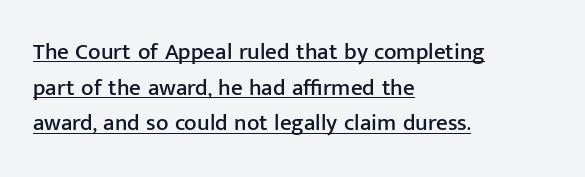
The paragraph has a hard left edge and a soft right edge. Tracking value appears to be zero — textbook default spacing. Line spacing here is normal. Quick note: underline on. The type sits square on the baseline with zero lean.
